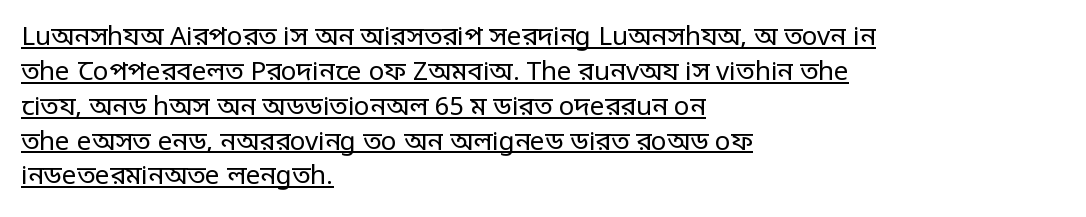
{"italic": "no", "bold": "no", "underline": "yes", "align": "left", "line_spacing": "normal", "line_spacing_ratio": 1.34, "letter_spacing": "normal", "letter_spacing_em": 0.0, "glyph_px": 26}
